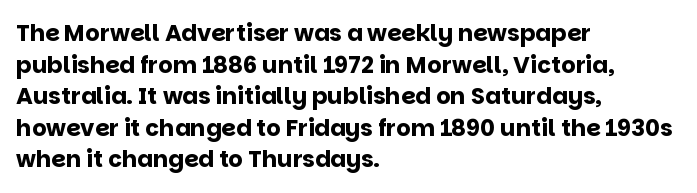
Q: Is the text bold? A: Yes.
Q: Is the text italic (slanted)? A: No, it is upright.
Q: Is the text underlined? A: No.
Q: How is the paragraph aligned? A: Left-aligned.
Q: Is the spacing between letters normal or unusually wide? A: Normal.
Q: Is the spacing between lines tight, normal or loose? A: Normal.
